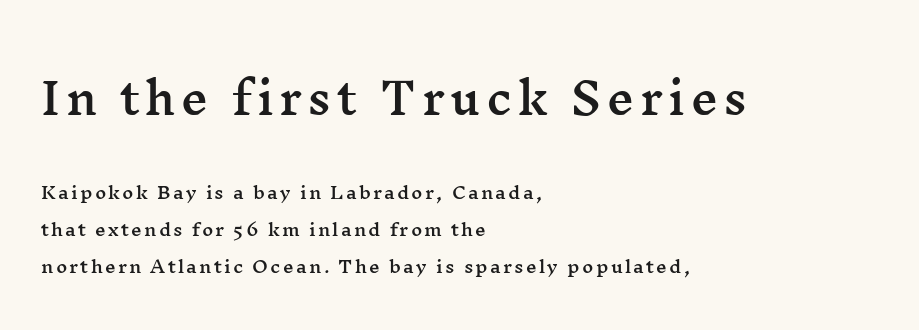
{"serif": "yes", "italic": "no", "width": "wide", "stroke_contrast": "medium", "x_height": "medium", "monospaced": "no", "underline": "no", "align": "left", "line_spacing": "loose", "line_spacing_ratio": 2.19, "larger_block": "first", "size_ratio": 2.53, "glyph_px": 43}
